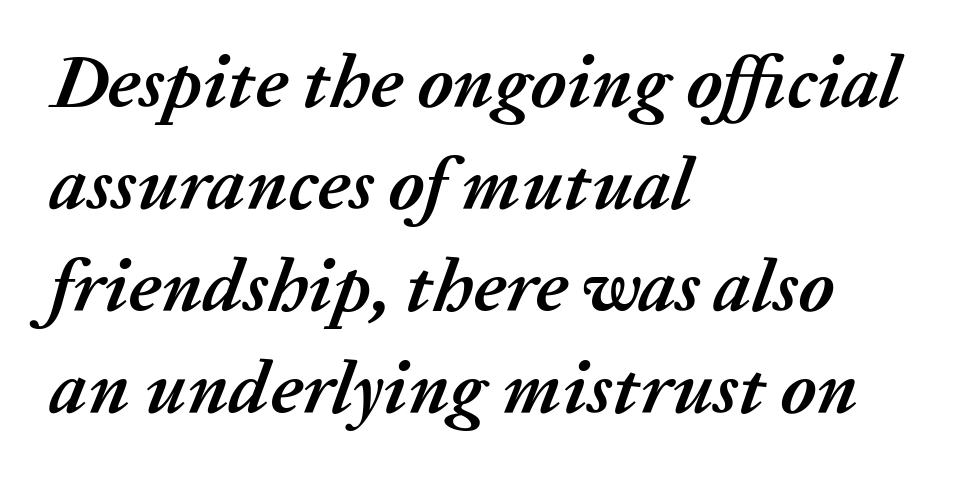
The image shows 75 px semibold type, italic (leaning right); set left-aligned, normal line spacing (1.36x), normal letter spacing, not underlined; medium stroke contrast and a medium x-height.
